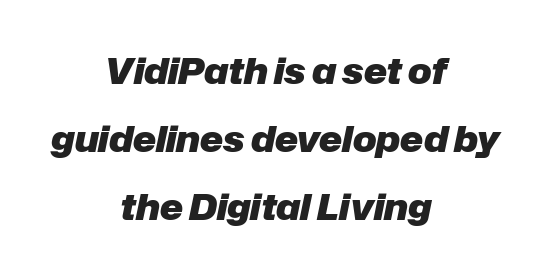
Q: Is the text bold? A: Yes.
Q: Is the text italic (slanted)? A: Yes, it leans right by about 12 degrees.
Q: Is the text underlined? A: No.
Q: How is the paragraph aligned? A: Centered.
Q: Is the spacing between letters normal or unusually wide? A: Normal.
Q: Is the spacing between lines tight, normal or loose? A: Loose.
Q: Width (condensed, normal, or wide)? A: Normal.
Q: Stroke contrast? A: Low.
Q: x-height? A: Medium.
Q: Monospaced? A: No.
